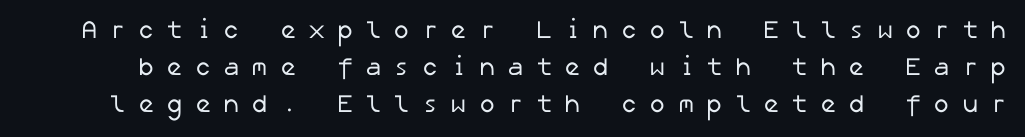
The image shows 25 px text type; set normal line spacing (1.48x), unusually wide letter spacing (+0.47 em), not underlined.
